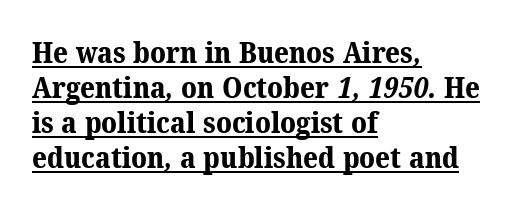
{"serif": "yes", "bold": "yes", "weight": "bold", "width": "normal", "stroke_contrast": "medium", "x_height": "medium", "monospaced": "no", "underline": "yes", "align": "left", "line_spacing_ratio": 1.21, "letter_spacing": "normal", "letter_spacing_em": 0.0, "glyph_px": 29}
